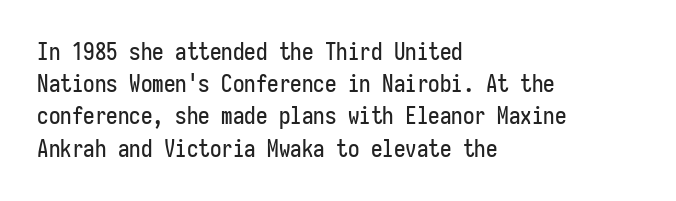
The image shows 23 px text type, upright; set left-aligned, normal line spacing (1.4x), normal letter spacing, not underlined.
